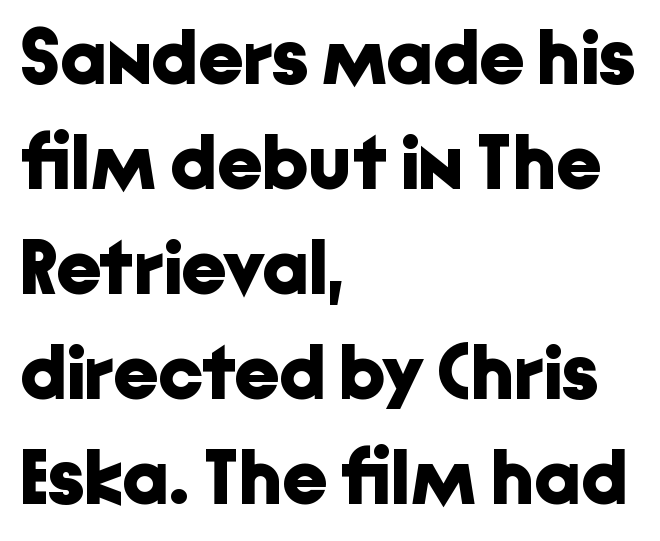
{"serif": "no", "italic": "no", "bold": "yes", "weight": "bold", "width": "normal", "stroke_contrast": "low", "x_height": "medium", "monospaced": "no", "underline": "no", "align": "left", "line_spacing": "normal", "line_spacing_ratio": 1.33, "letter_spacing": "normal", "letter_spacing_em": 0.0, "glyph_px": 79}
